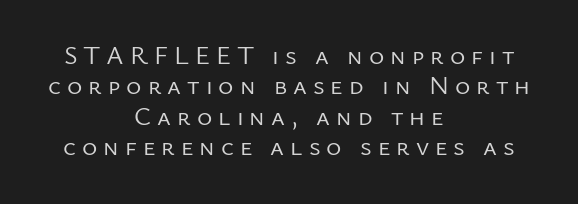
The font sits on the lighter half of the weight spectrum, regular included. The baseline area is clear. Substantial extra tracking has been applied to these lines. Teacher's note: observe the equal gaps on both sides — that is centered alignment. Nope, not italic — everything's standing straight.
